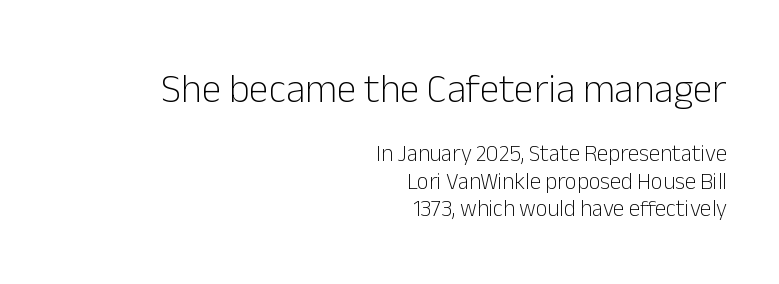
Q: Is the text bold? A: No.
Q: Is the text italic (slanted)? A: No, it is upright.
Q: Is the typeface a serif or a sans-serif typeface? A: Sans-serif.
Q: Is the text underlined? A: No.
Q: How is the paragraph aligned? A: Right-aligned.
Q: Is the spacing between letters normal or unusually wide? A: Normal.
Q: Which block of text is set in a larger size, the first (top) or the second (bottom)? A: The first (top) one.
Q: Width (condensed, normal, or wide)? A: Normal.
Q: Stroke contrast? A: Low.
Q: x-height? A: Medium.
Q: Monospaced? A: No.
